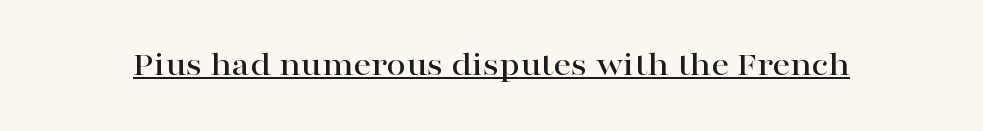
The image shows 35 px wide serif type, upright; set normal letter spacing, underlined; high stroke contrast and a medium x-height.
